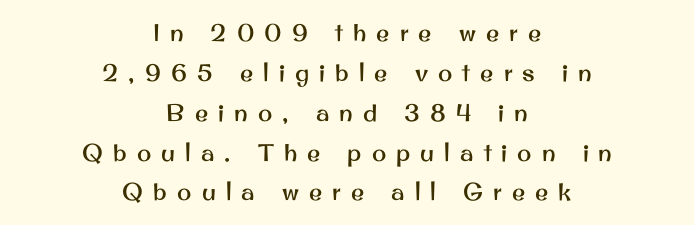
Letter spacing: wide. Compared with typical paragraphs, the rows here are spaced about the same. A typesetter would mark this as roman, not italic. The specimen omits any rule beneath the text block's lines.
